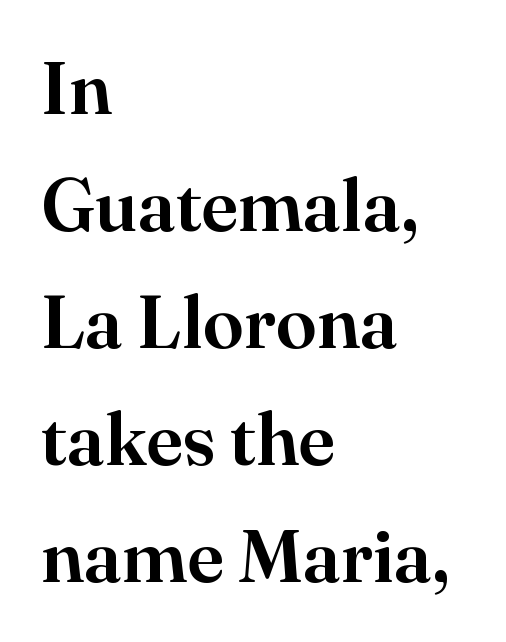
Q: Is the text italic (slanted)? A: No, it is upright.
Q: Is the typeface a serif or a sans-serif typeface? A: Serif.
Q: Is the text underlined? A: No.
Q: How is the paragraph aligned? A: Left-aligned.
Q: Is the spacing between letters normal or unusually wide? A: Normal.
Q: Is the spacing between lines tight, normal or loose? A: Normal.
Q: Width (condensed, normal, or wide)? A: Normal.
Q: Stroke contrast? A: High.
Q: x-height? A: Small.
Q: Monospaced? A: No.
